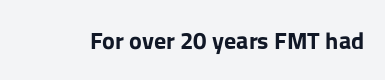
Q: Is the text bold? A: Yes.
Q: Is the text italic (slanted)? A: No, it is upright.
Q: Is the text underlined? A: No.
Q: Is the spacing between letters normal or unusually wide? A: Normal.
